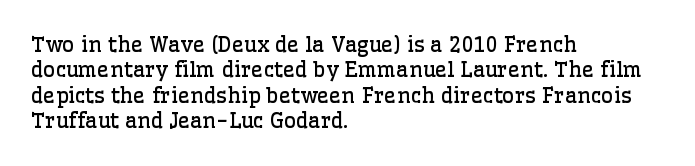
Q: Is the text bold? A: No.
Q: Is the text italic (slanted)? A: No, it is upright.
Q: Is the text underlined? A: No.
Q: How is the paragraph aligned? A: Left-aligned.
Q: Is the spacing between letters normal or unusually wide? A: Normal.
